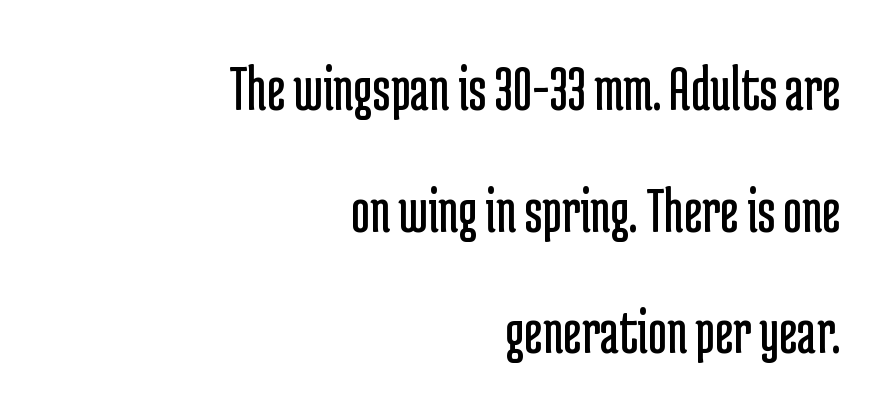
{"serif": "no", "italic": "no", "bold": "no", "weight": "regular", "width": "condensed", "stroke_contrast": "low", "x_height": "medium", "monospaced": "no", "underline": "no", "align": "right", "line_spacing_ratio": 1.87, "letter_spacing": "normal", "letter_spacing_em": 0.0, "glyph_px": 65}
